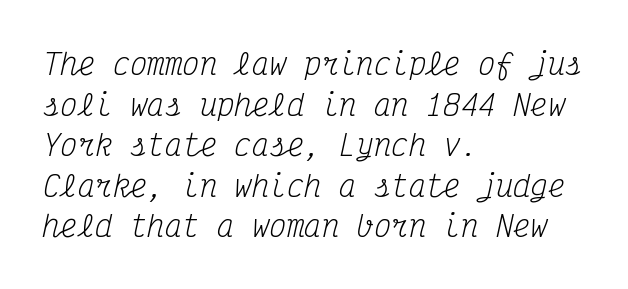
Students, observe: this is what conventionally led text looks like. A classic flush-left, rag-right setting is used for this passage. The space beneath each line is pristine and unruled. Spacing verdict: monospaced, one width for all characters. The characters are drawn with everyday or finer stroke widths. Quick note: italic.
